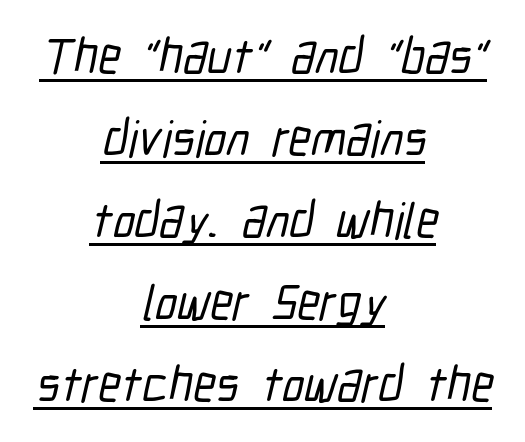
The image shows 50 px condensed sans-serif type; set centered, normal line spacing (1.64x), normal letter spacing, underlined; low stroke contrast and a medium x-height.
